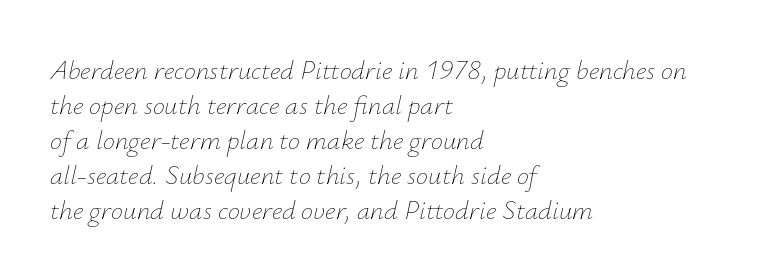
The image shows 27 px text type, italic (leaning right); set left-aligned, normal line spacing (1.3x), normal letter spacing, not underlined.
